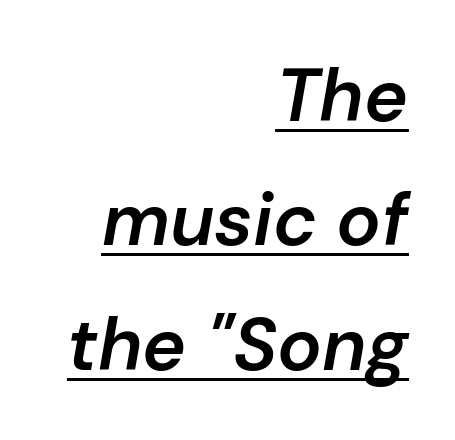
The image shows 74 px semibold type, italic (leaning right); set right-aligned, normal line spacing (1.68x), normal letter spacing, underlined; low stroke contrast and a medium x-height.
